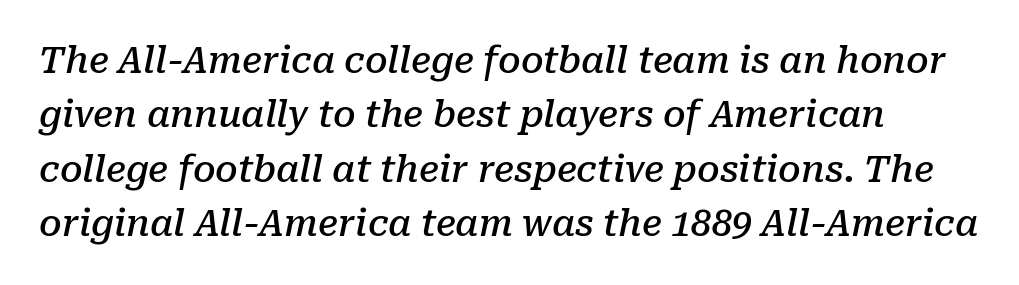
Q: Is the text bold? A: Semi-bold.
Q: Is the text italic (slanted)? A: Yes, it leans right by about 10 degrees.
Q: Is the typeface a serif or a sans-serif typeface? A: Serif.
Q: Is the text underlined? A: No.
Q: How is the paragraph aligned? A: Left-aligned.
Q: Is the spacing between letters normal or unusually wide? A: Normal.
Q: Is the spacing between lines tight, normal or loose? A: Normal.
Q: Width (condensed, normal, or wide)? A: Normal.
Q: Stroke contrast? A: Low.
Q: x-height? A: Medium.
Q: Monospaced? A: No.
